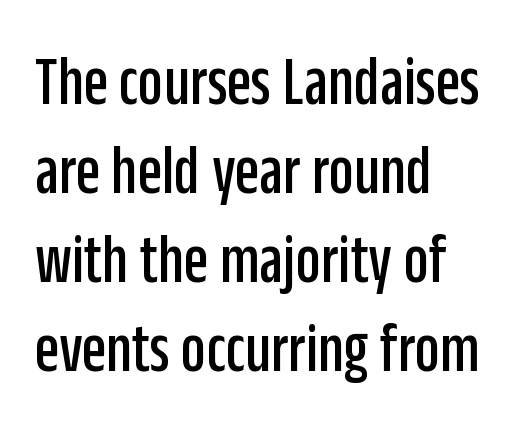
Q: Is the text italic (slanted)? A: No, it is upright.
Q: Is the typeface a serif or a sans-serif typeface? A: Sans-serif.
Q: Is the text underlined? A: No.
Q: How is the paragraph aligned? A: Left-aligned.
Q: Is the spacing between letters normal or unusually wide? A: Normal.
Q: Is the spacing between lines tight, normal or loose? A: Normal.
Q: Width (condensed, normal, or wide)? A: Condensed.
Q: Stroke contrast? A: Low.
Q: x-height? A: Large.
Q: Monospaced? A: No.
